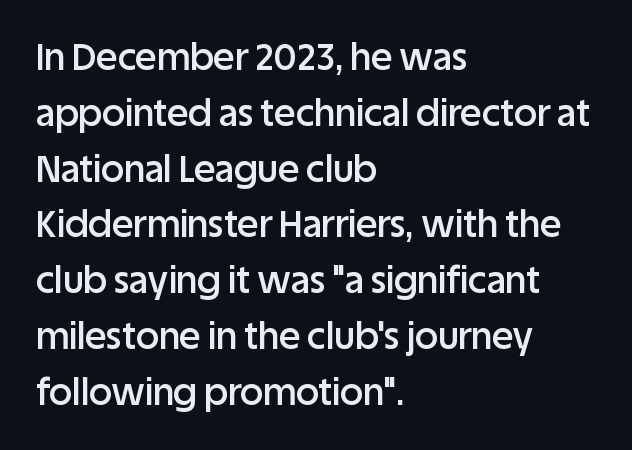
Look at the tracking — it's just the regular setting, nothing added. The glyphs in this specimen are sans serif. In terms of posture, this sample is upright. Words float on clear page, feet unadorned.
